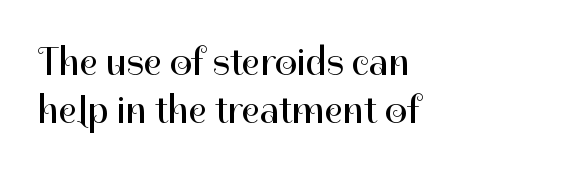
Regarding serifs, this sample does without them. No extra tracking has been applied to these lines. The letterforms sit at book weight or below. Italic? Not at all — the glyphs are vertical. These lines are rendered in a variable-pitch font.
